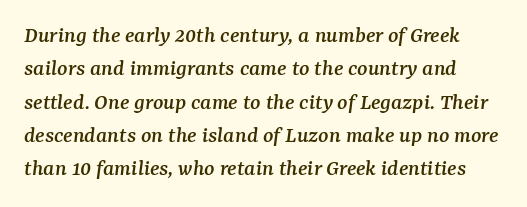
The image shows 24 px text type, italic (leaning right); set normal line spacing (1.39x), normal letter spacing, not underlined.
